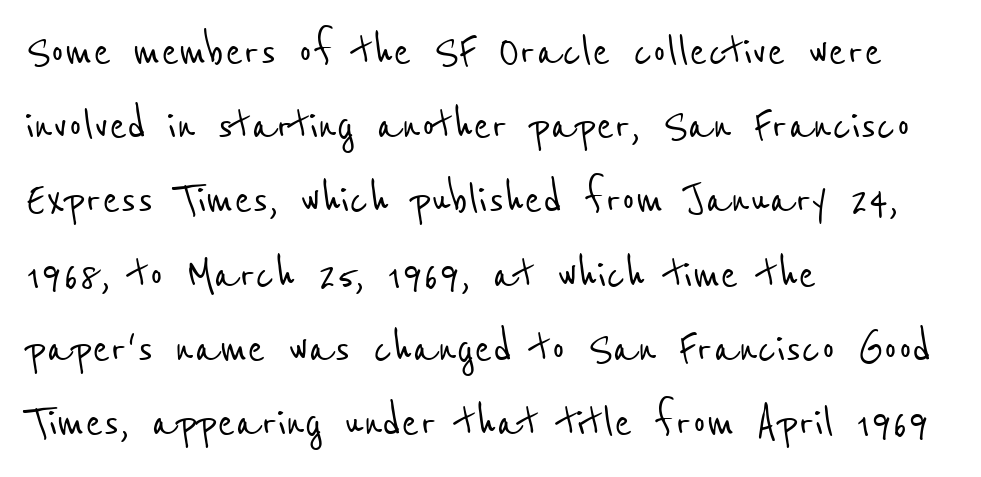
Q: Is the typeface a serif or a sans-serif typeface? A: Sans-serif.
Q: Is the text underlined? A: No.
Q: How is the paragraph aligned? A: Left-aligned.
Q: Is the spacing between letters normal or unusually wide? A: Normal.
Q: Is the spacing between lines tight, normal or loose? A: Normal.
Q: Width (condensed, normal, or wide)? A: Condensed.
Q: Stroke contrast? A: Low.
Q: x-height? A: Medium.
Q: Monospaced? A: No.
